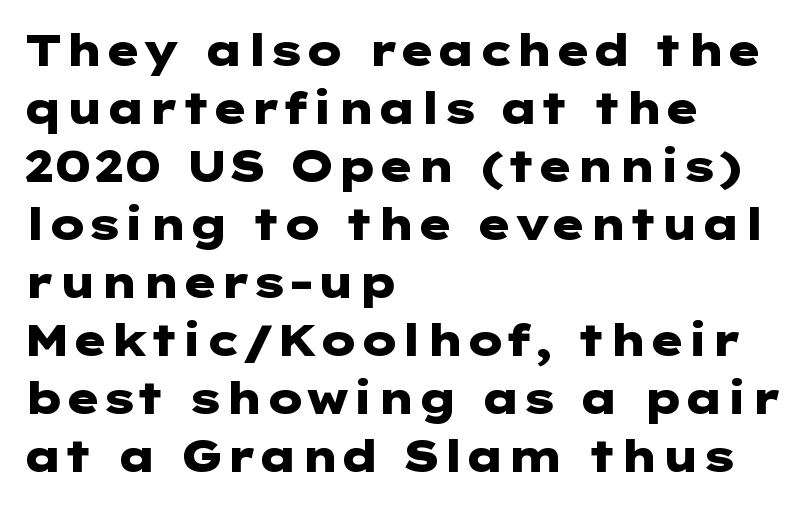
The image shows 43 px heavy, wide sans-serif type, upright; set left-aligned, normal line spacing (1.35x), normal letter spacing, not underlined; low stroke contrast and a medium x-height.
